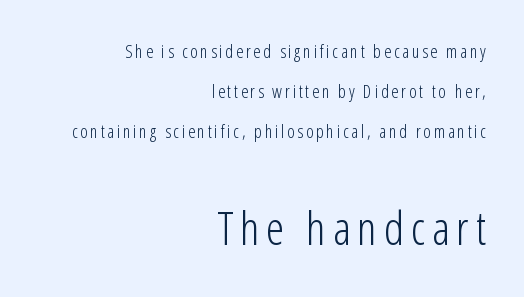
Check where the strokes stop: nothing finishes them off — pure sans. The leading is generous, giving the passage an open texture. Compared with a typical body face, this is equally light or lighter still. Layout note: lines flush right.
